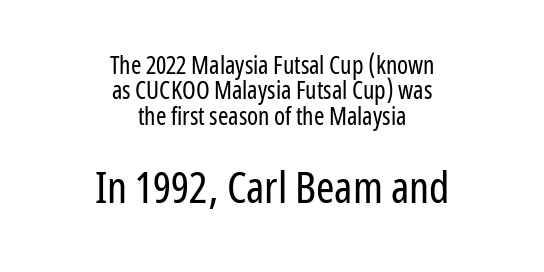
The image shows 44 px regular-weight, condensed sans-serif type, upright; set centered, tight line spacing (1.02x), normal letter spacing, not underlined; the second (bottom) block is 1.76x larger; low stroke contrast and a medium x-height.
